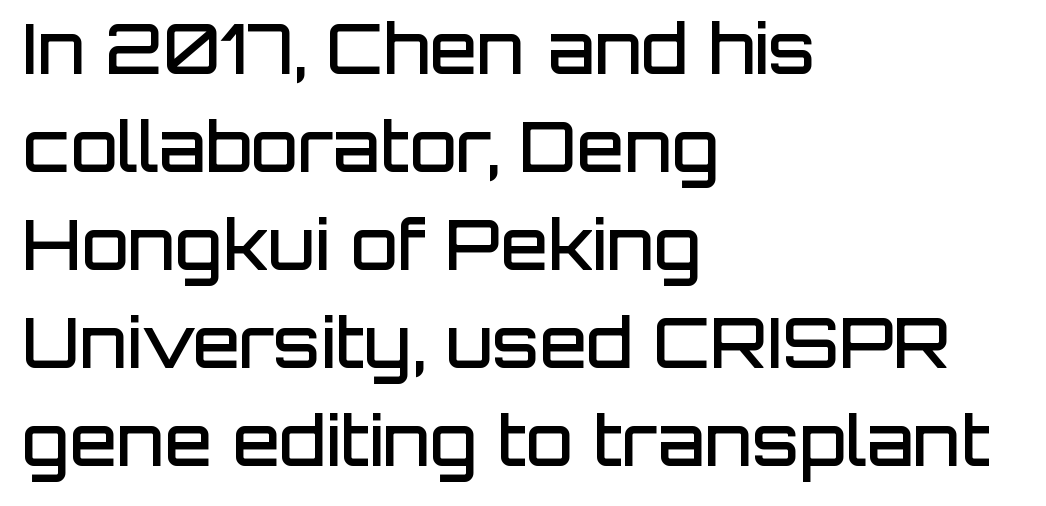
The zone under the glyphs is completely vacant. Standard letterfit; no display-style spreading of the glyphs. The typesetting leans somewhat heavy: a semibold. The letters advance in unequal steps, a hallmark of proportional type. This is roman type, the default non-slanted kind. You can tell from the bare stems that sans-serif type was used.
